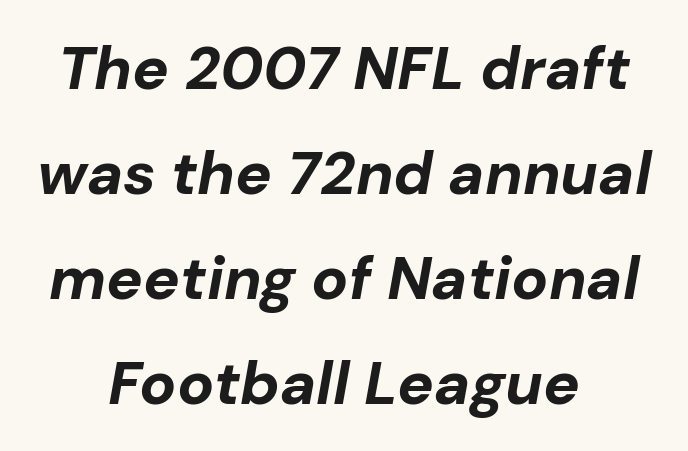
Q: Is the text bold? A: Yes.
Q: Is the text italic (slanted)? A: Yes, it leans right by about 10 degrees.
Q: Is the text underlined? A: No.
Q: How is the paragraph aligned? A: Centered.
Q: Is the spacing between letters normal or unusually wide? A: Normal.
Q: Width (condensed, normal, or wide)? A: Normal.
Q: Stroke contrast? A: Low.
Q: x-height? A: Medium.
Q: Monospaced? A: No.
